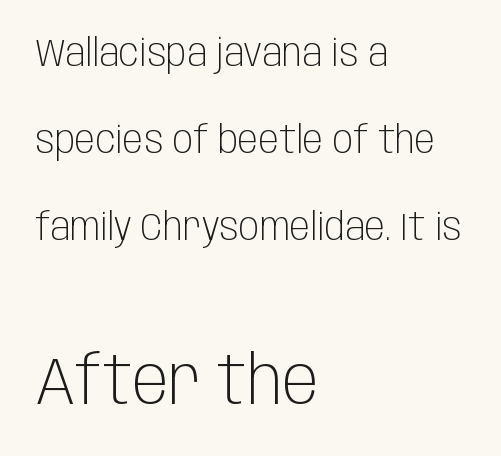
The lettering stays uniformly vertical, giving the passage a roman look. The typesetting does not lean heavy: it is not bold. Here the glyphs are tracked normally, forming tight word shapes. Unlike a traditional serif, this face leaves its strokes unadorned.
